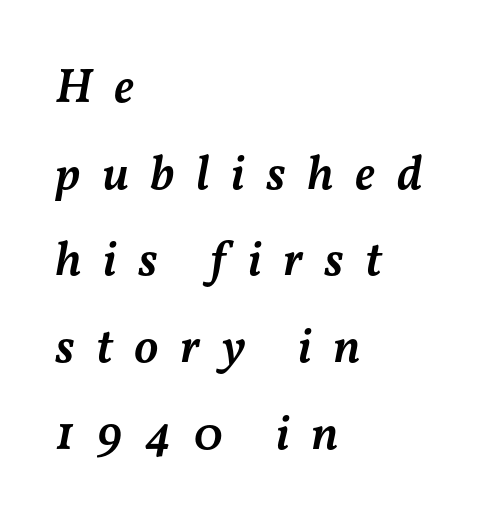
{"italic": "yes", "lean": "right", "slant_degrees": 11, "bold": "semi", "weight": "semibold", "width": "normal", "stroke_contrast": "medium", "x_height": "medium", "monospaced": "no", "underline": "no", "align": "left", "line_spacing_ratio": 1.77, "letter_spacing": "wide", "letter_spacing_em": 0.44, "glyph_px": 49}
